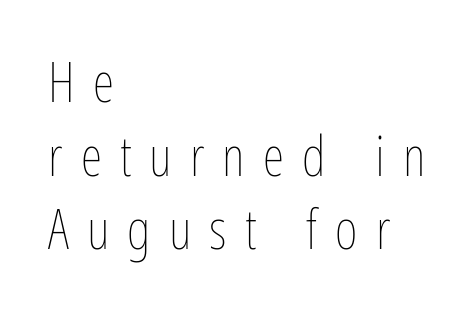
Is this a fixed-width face? No — the glyphs have proportional, varying widths. Any mark beneath the type? The region is blank. The tracking jumps out immediately: characters are airy and widely separated. The lettering holds an erect, upright posture throughout. Leftover space on each line is placed entirely after the last word. The space between consecutive lines is moderate.
